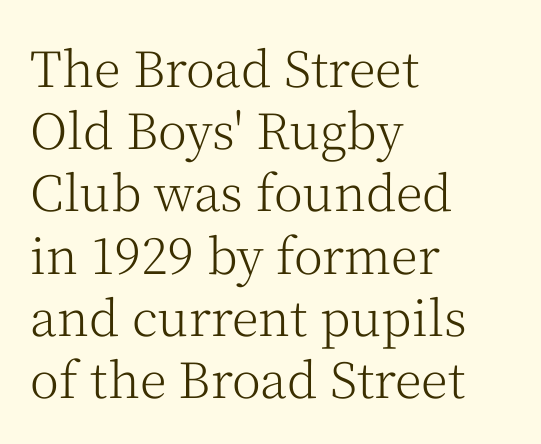
{"serif": "yes", "italic": "no", "bold": "no", "weight": "light", "width": "normal", "stroke_contrast": "medium", "x_height": "medium", "monospaced": "no", "underline": "no", "align": "left", "line_spacing": "normal", "line_spacing_ratio": 1.27, "letter_spacing": "normal", "letter_spacing_em": 0.0, "glyph_px": 49}
